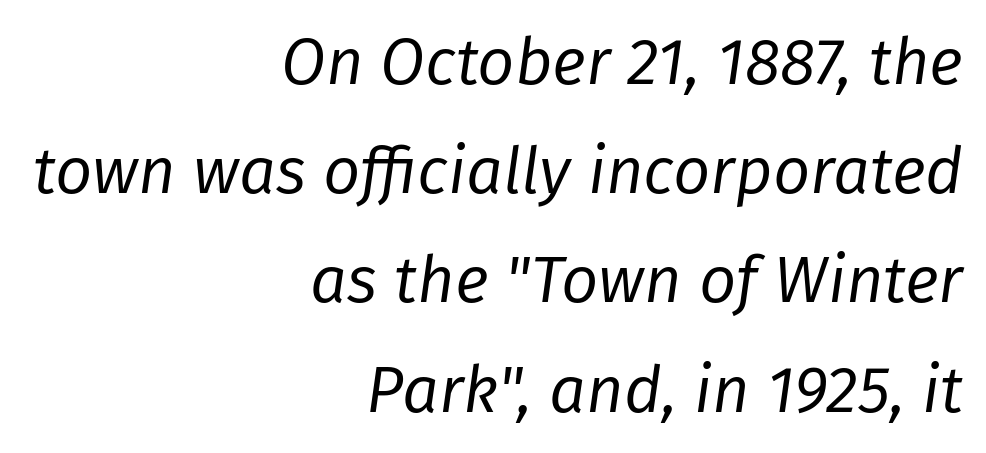
{"italic": "yes", "lean": "right", "slant_degrees": 8, "bold": "no", "weight": "regular", "width": "normal", "stroke_contrast": "low", "x_height": "medium", "monospaced": "no", "underline": "no", "align": "right", "line_spacing": "normal", "line_spacing_ratio": 1.68, "letter_spacing": "normal", "letter_spacing_em": 0.0, "glyph_px": 65}
